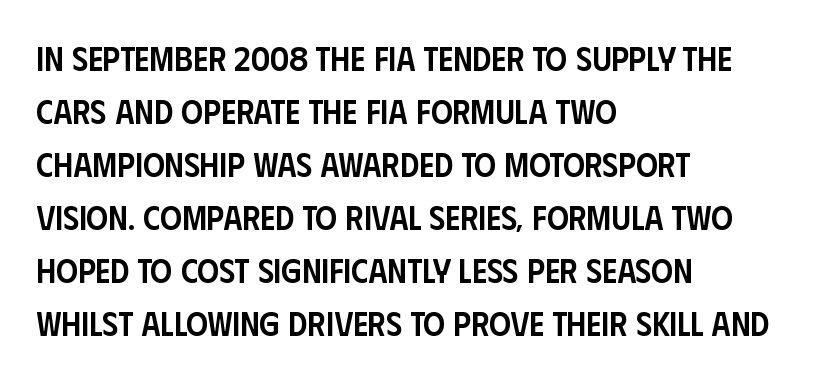
Q: Is the text bold? A: Semi-bold.
Q: Is the text italic (slanted)? A: No, it is upright.
Q: Is the typeface a serif or a sans-serif typeface? A: Sans-serif.
Q: Is the text underlined? A: No.
Q: How is the paragraph aligned? A: Left-aligned.
Q: Is the spacing between letters normal or unusually wide? A: Normal.
Q: Is the spacing between lines tight, normal or loose? A: Normal.
Q: Width (condensed, normal, or wide)? A: Condensed.
Q: Stroke contrast? A: Low.
Q: x-height? A: Large.
Q: Monospaced? A: No.
